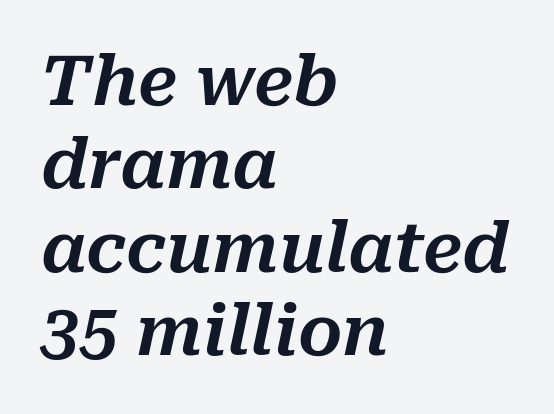
The image shows 69 px text type, italic (leaning right); set left-aligned, line spacing 1.21x, normal letter spacing, not underlined; medium stroke contrast and a medium x-height.
